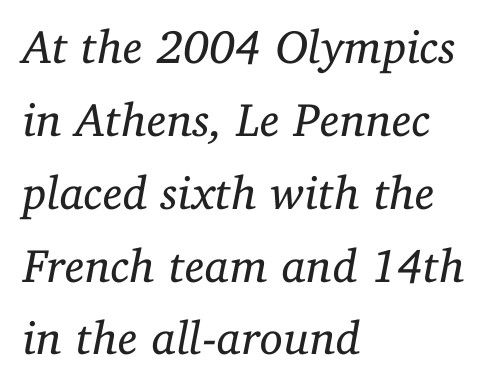
Q: Is the text bold? A: No.
Q: Is the text italic (slanted)? A: Yes, it leans right by about 11 degrees.
Q: Is the typeface a serif or a sans-serif typeface? A: Serif.
Q: Is the text underlined? A: No.
Q: How is the paragraph aligned? A: Left-aligned.
Q: Is the spacing between letters normal or unusually wide? A: Normal.
Q: Is the spacing between lines tight, normal or loose? A: Normal.
Q: Width (condensed, normal, or wide)? A: Normal.
Q: Stroke contrast? A: Low.
Q: x-height? A: Medium.
Q: Monospaced? A: No.
